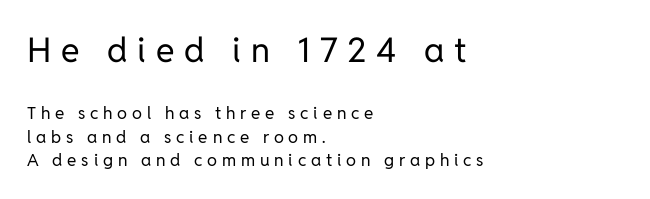
{"serif": "no", "italic": "no", "bold": "no", "weight": "regular", "width": "normal", "stroke_contrast": "low", "x_height": "medium", "monospaced": "no", "underline": "no", "align": "left", "line_spacing": "normal", "line_spacing_ratio": 1.38, "letter_spacing": "wide", "letter_spacing_em": 0.28, "larger_block": "first", "size_ratio": 2.0, "glyph_px": 34}
